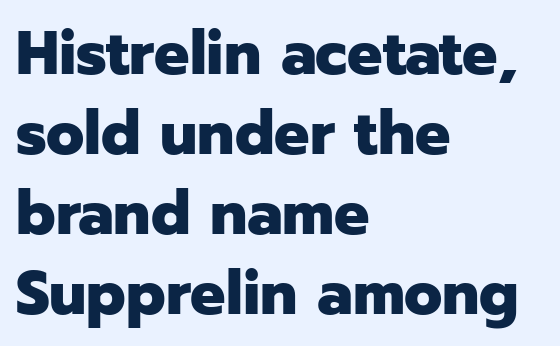
Q: Is the text bold? A: Yes.
Q: Is the text italic (slanted)? A: No, it is upright.
Q: Is the typeface a serif or a sans-serif typeface? A: Sans-serif.
Q: Is the text underlined? A: No.
Q: How is the paragraph aligned? A: Left-aligned.
Q: Is the spacing between letters normal or unusually wide? A: Normal.
Q: Is the spacing between lines tight, normal or loose? A: Normal.
Q: Width (condensed, normal, or wide)? A: Normal.
Q: Stroke contrast? A: Low.
Q: x-height? A: Medium.
Q: Monospaced? A: No.
